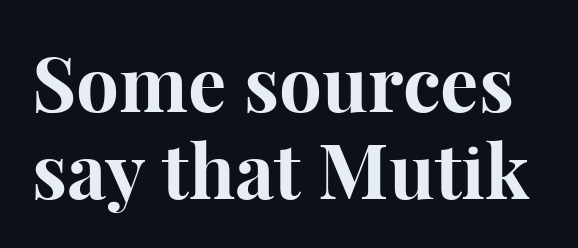
The passage shown stacks its lines with hardly any gap. Every letter is thick-stroked: bold, no question. The rendering uses natural spacing where letterforms have individual widths. This sample uses an upright cut, with every glyph sitting square on the baseline. The glyphs are unaccompanied by any horizontal stroke below them. Observe the serifs anchoring each vertical stroke in this sample.
